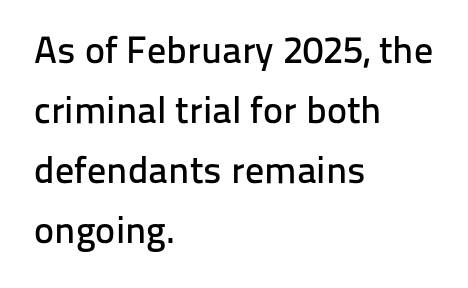
The designer went with a sans here, leaving each stem footless. Horizontal bands of white between lines are of average thickness. A typesetter would call this proportional, since set widths differ per character. A student would call this left alignment; a typographer would say flush left, rag right. Honestly, the letter spacing is just normal — you wouldn't notice it.
